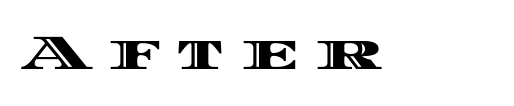
Q: Is the text italic (slanted)? A: No, it is upright.
Q: Is the text underlined? A: No.
Q: Is the spacing between letters normal or unusually wide? A: Unusually wide.
Q: Width (condensed, normal, or wide)? A: Wide.
Q: x-height? A: Large.
Q: Monospaced? A: No.
